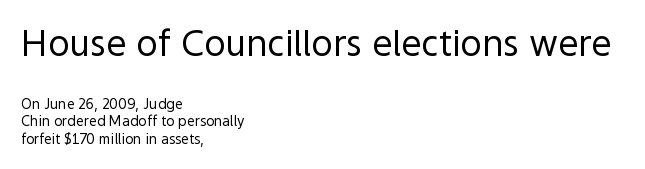
{"serif": "no", "italic": "no", "bold": "no", "weight": "regular", "width": "normal", "x_height": "medium", "monospaced": "no", "underline": "no", "align": "left", "line_spacing": "normal", "line_spacing_ratio": 1.25, "letter_spacing": "normal", "letter_spacing_em": 0.0, "larger_block": "first", "size_ratio": 2.57, "glyph_px": 36}
